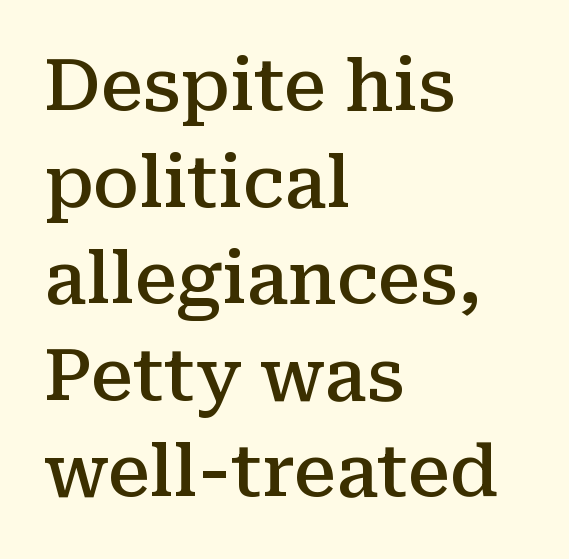
Q: Is the text bold? A: Semi-bold.
Q: Is the text italic (slanted)? A: No, it is upright.
Q: Is the typeface a serif or a sans-serif typeface? A: Serif.
Q: Is the text underlined? A: No.
Q: How is the paragraph aligned? A: Left-aligned.
Q: Is the spacing between letters normal or unusually wide? A: Normal.
Q: Is the spacing between lines tight, normal or loose? A: Normal.
Q: Width (condensed, normal, or wide)? A: Normal.
Q: Stroke contrast? A: Medium.
Q: x-height? A: Medium.
Q: Monospaced? A: No.
